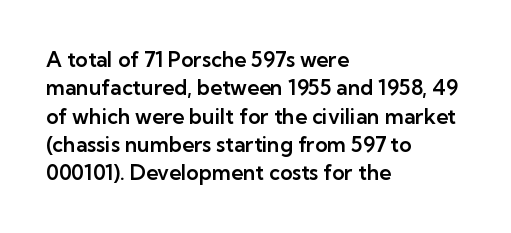
The image shows 21 px text type, upright; set left-aligned, normal line spacing (1.35x), normal letter spacing, not underlined.
